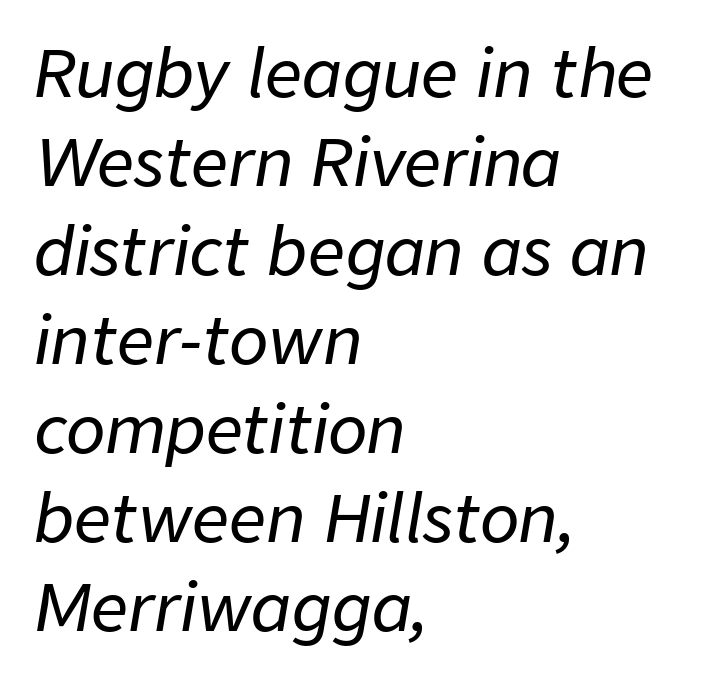
{"italic": "yes", "lean": "right", "slant_degrees": 9, "width": "normal", "stroke_contrast": "low", "x_height": "medium", "monospaced": "no", "underline": "no", "align": "left", "line_spacing": "normal", "line_spacing_ratio": 1.37, "letter_spacing": "normal", "letter_spacing_em": 0.0, "glyph_px": 65}
